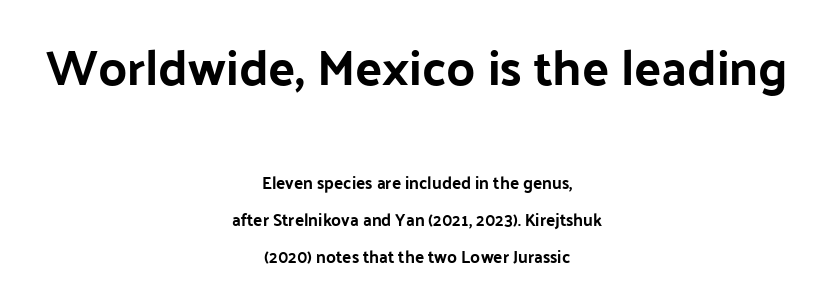
The image shows 50 px sans-serif type, upright; set centered, loose line spacing (2.15x), normal letter spacing, not underlined; the first (top) block is 2.94x larger; low stroke contrast and a medium x-height.
